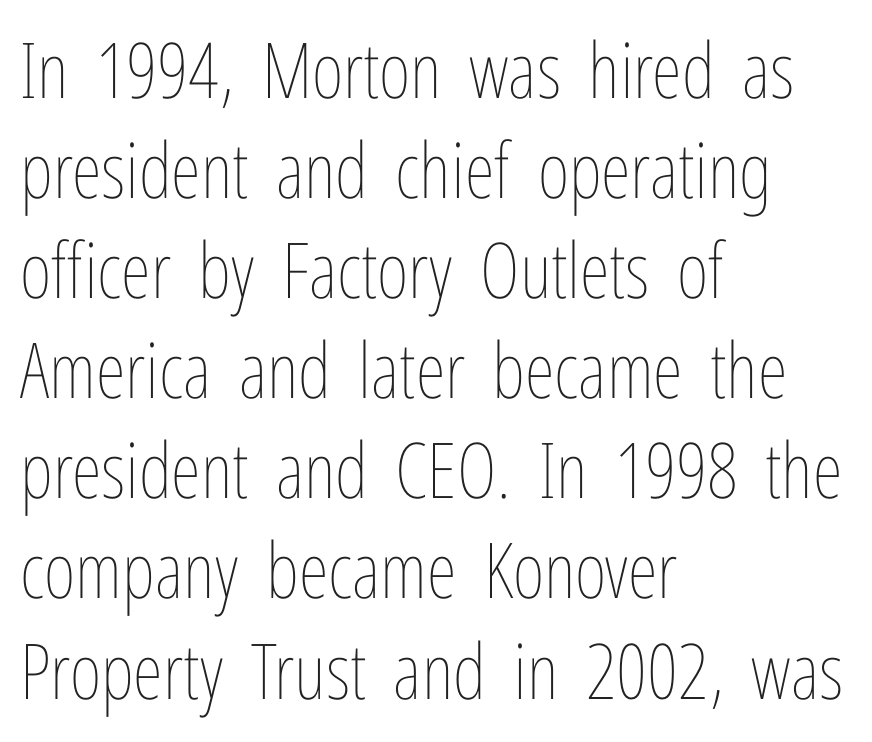
The image shows 77 px thin, condensed type, upright; set left-aligned, normal line spacing (1.3x), normal letter spacing, not underlined; low stroke contrast and a medium x-height.
